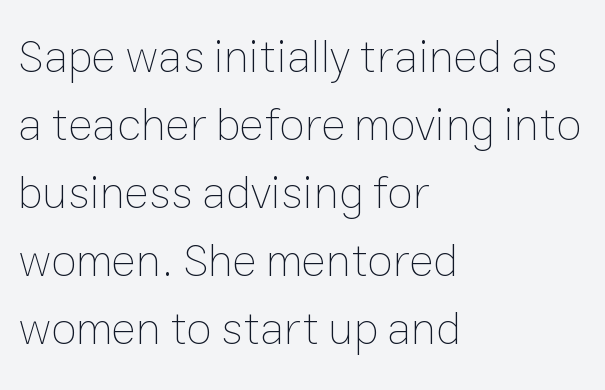
The image shows 46 px thin type, upright; set left-aligned, normal line spacing (1.48x), normal letter spacing, not underlined; low stroke contrast and a medium x-height.
